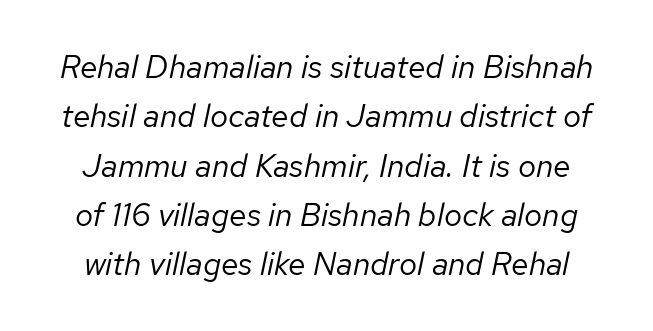
Glance below the letters and you will spot only blank space. Vertical stems look standard width or narrower in stroke. These lines were composed using italics. You could not count columns in this text — the font is proportionally spaced.
